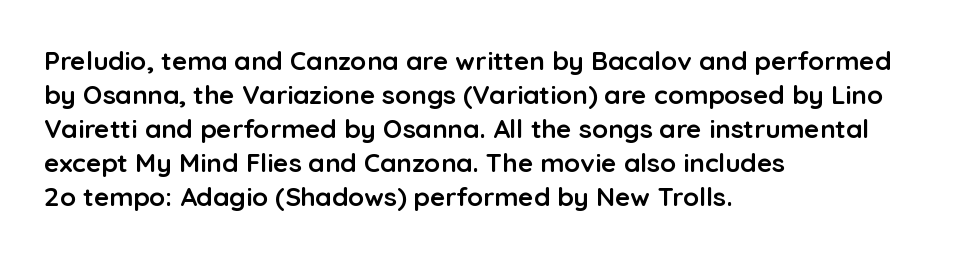
Typeset ragged right — the left edge is the straight one. Words float on clear page, feet unadorned. Vertically, the passage feels balanced, rows spaced as you'd expect. This sample uses plain, unmodified letter spacing. Summary of weight: heavy, a full bold. Characters remain perfectly vertical along every line.
